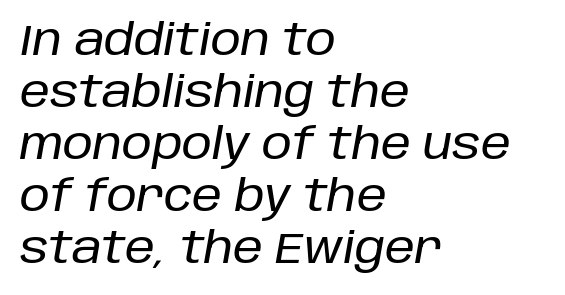
The image shows 43 px text type, italic (leaning right); set left-aligned, line spacing 1.21x, normal letter spacing, not underlined; low stroke contrast and a large x-height.
